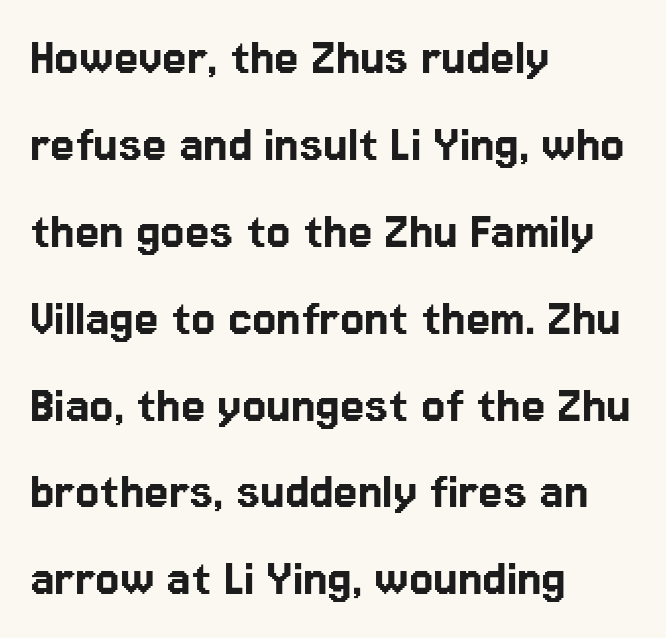
{"serif": "no", "italic": "no", "width": "normal", "stroke_contrast": "low", "x_height": "medium", "monospaced": "no", "underline": "no", "align": "left", "line_spacing": "normal", "line_spacing_ratio": 1.58, "letter_spacing": "normal", "letter_spacing_em": 0.0, "glyph_px": 55}
